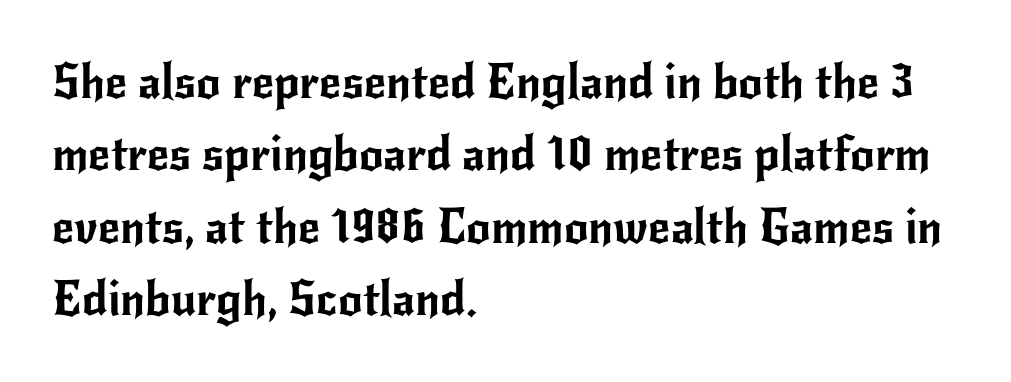
Q: Is the text italic (slanted)? A: No, it is upright.
Q: Is the typeface a serif or a sans-serif typeface? A: Sans-serif.
Q: Is the text underlined? A: No.
Q: How is the paragraph aligned? A: Left-aligned.
Q: Is the spacing between letters normal or unusually wide? A: Normal.
Q: Is the spacing between lines tight, normal or loose? A: Normal.
Q: Width (condensed, normal, or wide)? A: Normal.
Q: Stroke contrast? A: Low.
Q: x-height? A: Small.
Q: Monospaced? A: No.
